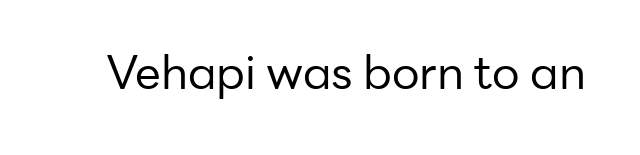
The image shows 46 px regular-weight sans-serif type, upright; set normal letter spacing, not underlined; low stroke contrast and a medium x-height.
